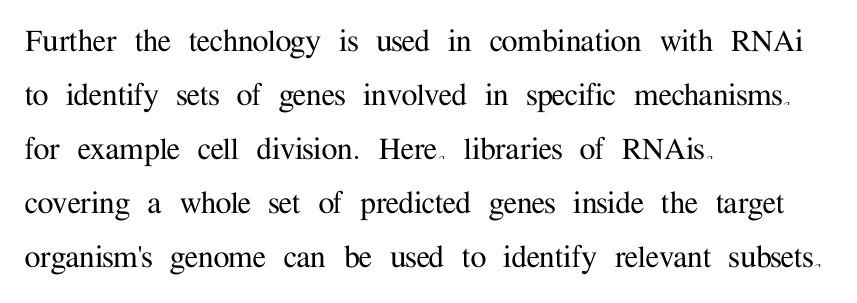
Each row of text sits above clean, open space. Do the characters align in a grid? No, the font is proportional. If you drew a ruler down the left edge, every line would touch it. Upright lettering throughout. The rendering shows small feet on the letterforms — a serif design.
